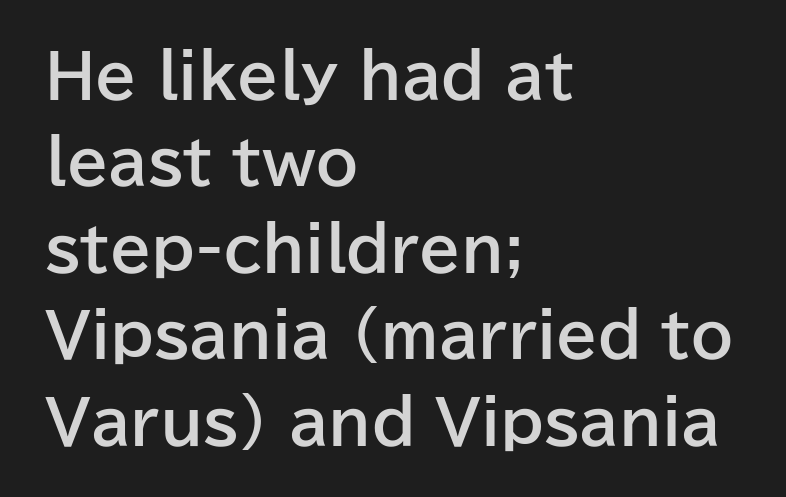
Q: Is the text bold? A: Yes.
Q: Is the text italic (slanted)? A: No, it is upright.
Q: Is the typeface a serif or a sans-serif typeface? A: Sans-serif.
Q: Is the text underlined? A: No.
Q: How is the paragraph aligned? A: Left-aligned.
Q: Is the spacing between letters normal or unusually wide? A: Normal.
Q: Is the spacing between lines tight, normal or loose? A: Normal.
Q: Width (condensed, normal, or wide)? A: Normal.
Q: Stroke contrast? A: Low.
Q: x-height? A: Medium.
Q: Monospaced? A: No.
